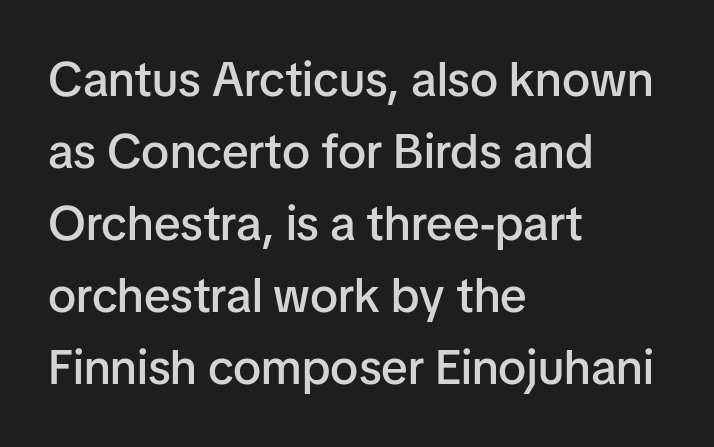
The image shows 48 px semibold sans-serif type, upright; set left-aligned, normal line spacing (1.5x), normal letter spacing, not underlined; low stroke contrast and a medium x-height.
